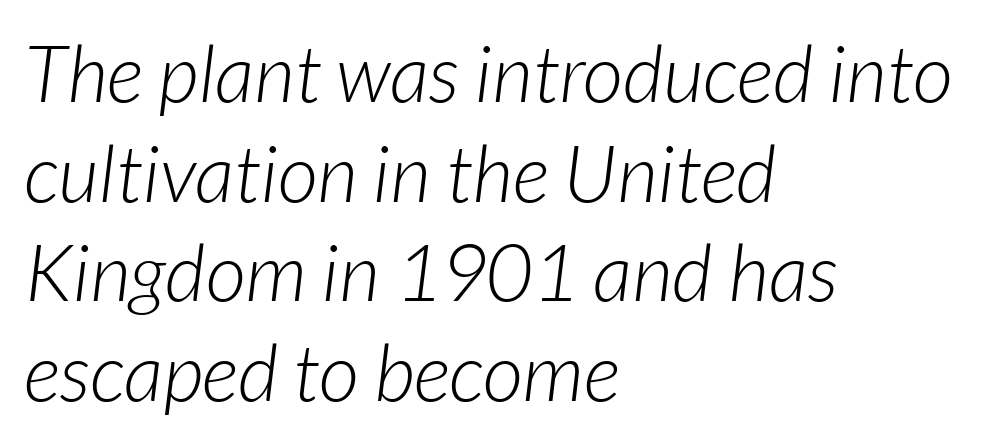
Q: Is the text bold? A: No.
Q: Is the text italic (slanted)? A: Yes, it leans right by about 7 degrees.
Q: Is the text underlined? A: No.
Q: How is the paragraph aligned? A: Left-aligned.
Q: Is the spacing between letters normal or unusually wide? A: Normal.
Q: Is the spacing between lines tight, normal or loose? A: Normal.
Q: Width (condensed, normal, or wide)? A: Normal.
Q: Stroke contrast? A: Low.
Q: x-height? A: Medium.
Q: Monospaced? A: No.
